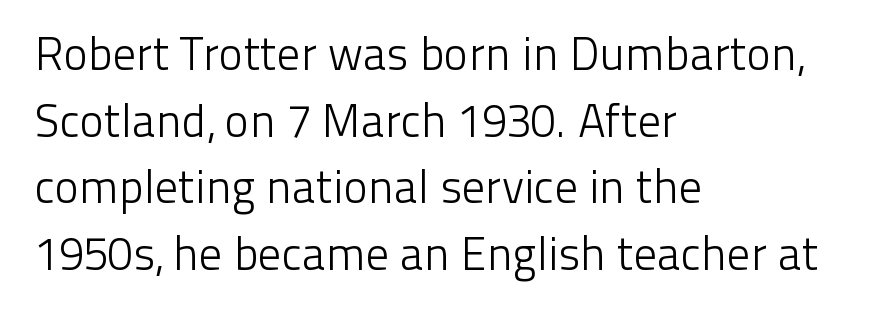
{"serif": "no", "italic": "no", "bold": "no", "weight": "light", "width": "normal", "stroke_contrast": "low", "x_height": "medium", "monospaced": "no", "underline": "no", "align": "left", "line_spacing": "normal", "line_spacing_ratio": 1.45, "letter_spacing": "normal", "letter_spacing_em": 0.0, "glyph_px": 46}
